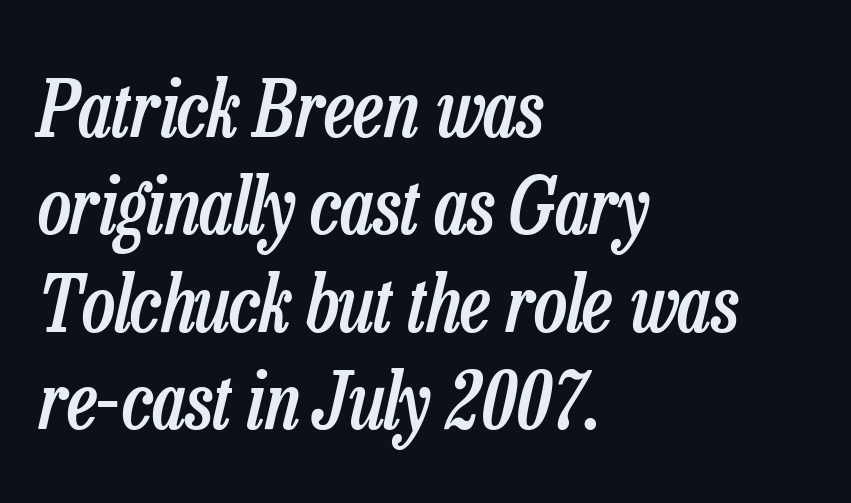
Summary of weight: moderately heavy, a semibold. Proportional: the letters do not fall into vertical columns. A typesetter would call this leading conventional body-copy spacing. Alignment: flush left. Letters rest on an invisible, unmarked baseline. Quick note: italic.
